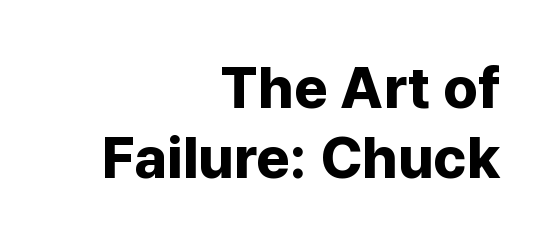
{"serif": "no", "italic": "no", "bold": "yes", "weight": "bold", "width": "normal", "stroke_contrast": "low", "x_height": "medium", "monospaced": "no", "underline": "no", "align": "right", "line_spacing_ratio": 1.2, "letter_spacing": "normal", "letter_spacing_em": 0.0, "glyph_px": 58}
